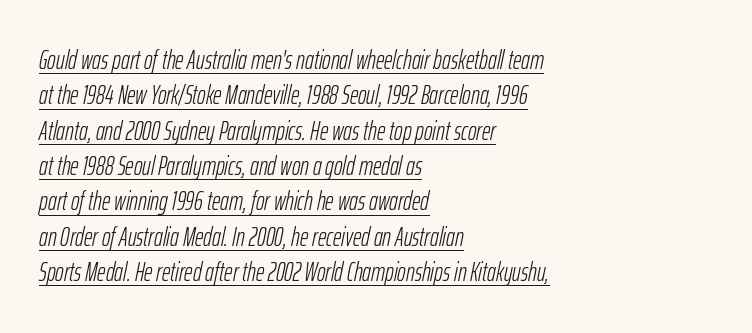
{"italic": "yes", "lean": "right", "slant_degrees": 12, "bold": "no", "underline": "yes", "align": "left", "line_spacing": "normal", "line_spacing_ratio": 1.36, "letter_spacing": "normal", "letter_spacing_em": 0.0, "glyph_px": 26}
